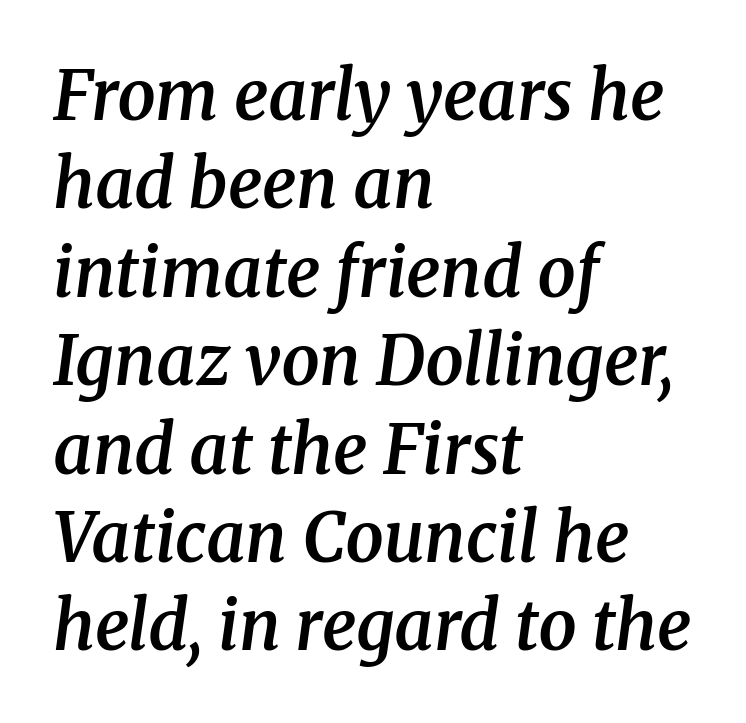
The image shows 68 px semibold serif type, italic (leaning right); set left-aligned, normal line spacing (1.3x), normal letter spacing, not underlined; medium stroke contrast and a medium x-height.
